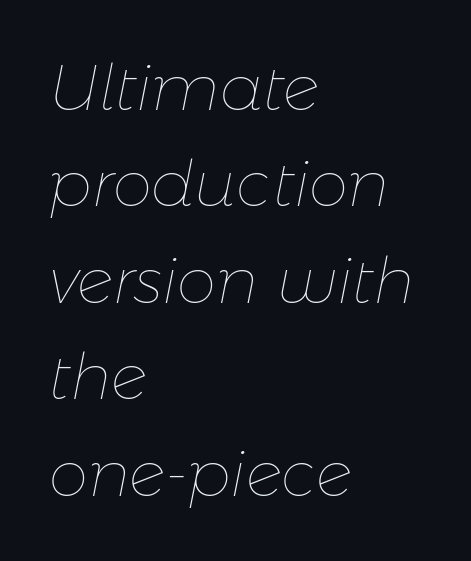
The font is comparable to plain body text, perhaps lighter. Proportional: the letters do not fall into vertical columns. The line-height multiplier appears to be the usual default. The baseline area is clear. If you drew a line through each stem, it would be angled.
